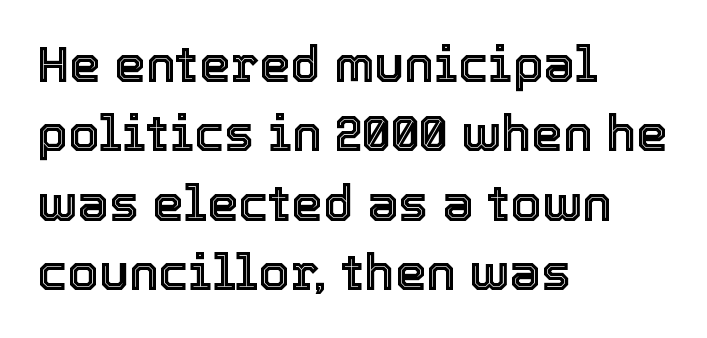
The image shows 50 px text type, upright; set left-aligned, normal line spacing (1.39x), normal letter spacing, not underlined; a medium x-height.
